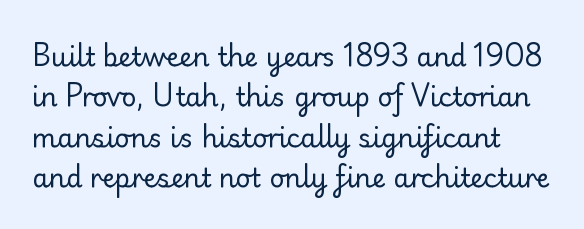
{"italic": "no", "bold": "no", "underline": "no", "line_spacing": "normal", "line_spacing_ratio": 1.55, "letter_spacing": "normal", "letter_spacing_em": 0.0, "glyph_px": 26}
